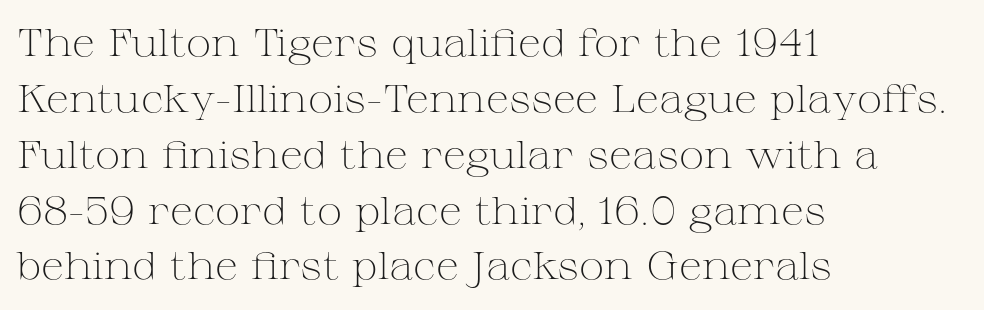
{"serif": "yes", "italic": "no", "bold": "no", "weight": "light", "width": "wide", "stroke_contrast": "medium", "x_height": "medium", "monospaced": "no", "underline": "no", "align": "left", "line_spacing": "normal", "line_spacing_ratio": 1.47, "letter_spacing": "normal", "letter_spacing_em": 0.0, "glyph_px": 38}
